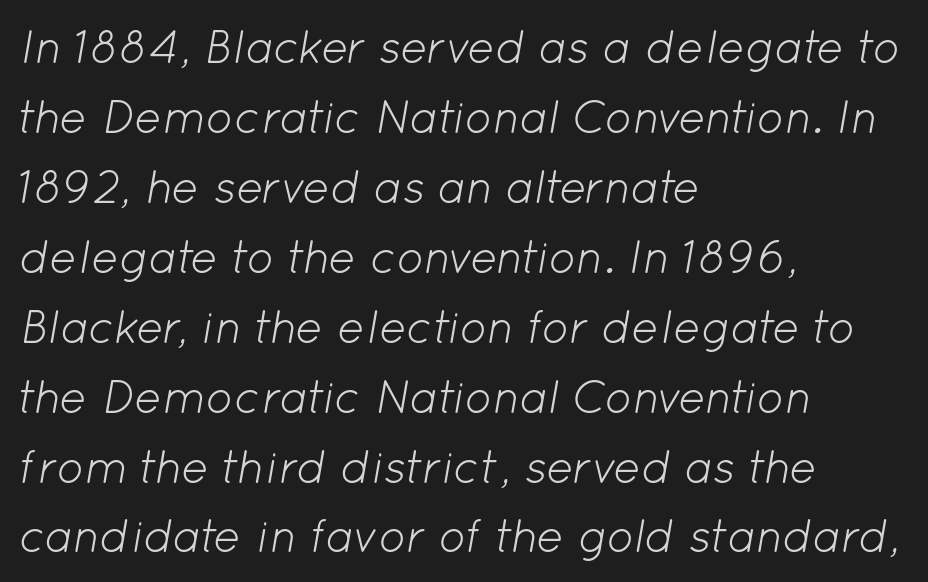
Q: Is the text bold? A: No.
Q: Is the text italic (slanted)? A: Yes, it leans right by about 12 degrees.
Q: Is the text underlined? A: No.
Q: How is the paragraph aligned? A: Left-aligned.
Q: Is the spacing between letters normal or unusually wide? A: Normal.
Q: Is the spacing between lines tight, normal or loose? A: Normal.
Q: Width (condensed, normal, or wide)? A: Normal.
Q: Stroke contrast? A: Low.
Q: x-height? A: Medium.
Q: Monospaced? A: No.
